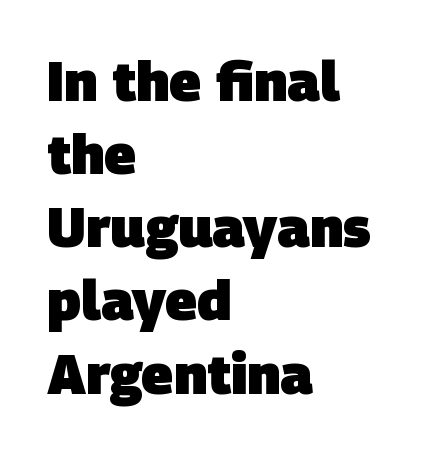
{"serif": "no", "bold": "yes", "weight": "heavy", "width": "normal", "stroke_contrast": "low", "x_height": "large", "monospaced": "no", "underline": "no", "align": "left", "line_spacing": "normal", "line_spacing_ratio": 1.33, "letter_spacing": "normal", "letter_spacing_em": 0.0, "glyph_px": 55}
